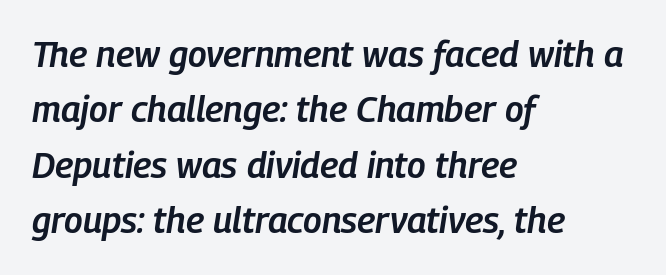
Between one letter and the next there's only the usual sliver of space. Where is the straight margin? On the left. Clear beneath every line of the passage. Heft: intermediate — a semibold. The whole block is typeset with a tilt.
